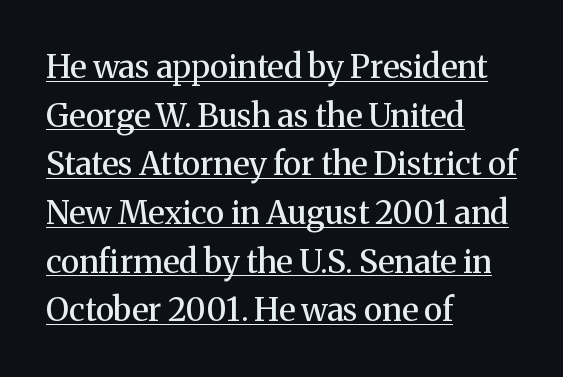
The image shows 32 px semibold serif type, upright; set left-aligned, normal line spacing (1.52x), normal letter spacing, underlined; medium stroke contrast and a medium x-height.
